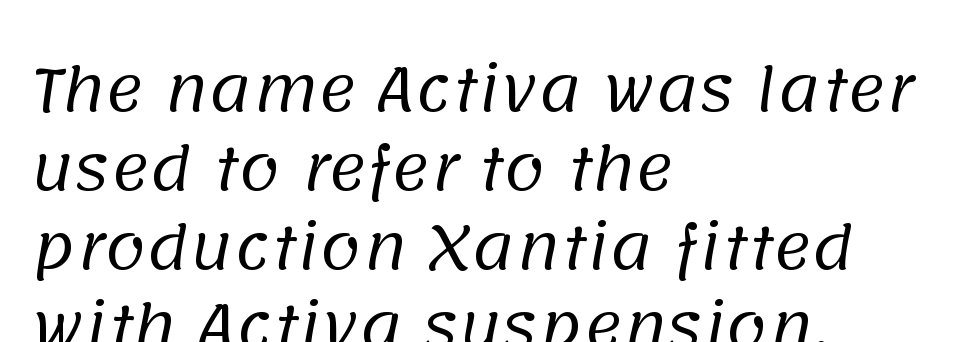
Q: Is the text bold? A: No.
Q: Is the typeface a serif or a sans-serif typeface? A: Sans-serif.
Q: Is the text underlined? A: No.
Q: How is the paragraph aligned? A: Left-aligned.
Q: Is the spacing between letters normal or unusually wide? A: Normal.
Q: Is the spacing between lines tight, normal or loose? A: Normal.
Q: Width (condensed, normal, or wide)? A: Normal.
Q: Stroke contrast? A: Low.
Q: x-height? A: Large.
Q: Monospaced? A: No.
